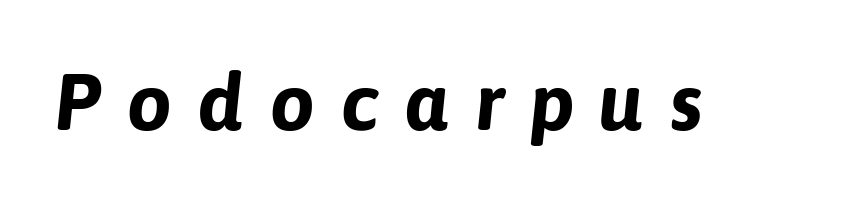
These lines carry a lot of weight — the face is fully bold. Lines of text with bare space underneath. Tracking value appears strongly positive — letters spread wide. Are there feet on the stems? There aren't — it's a sans. Note the varied advance widths — an 'i' is clearly narrower than an 'm'.
